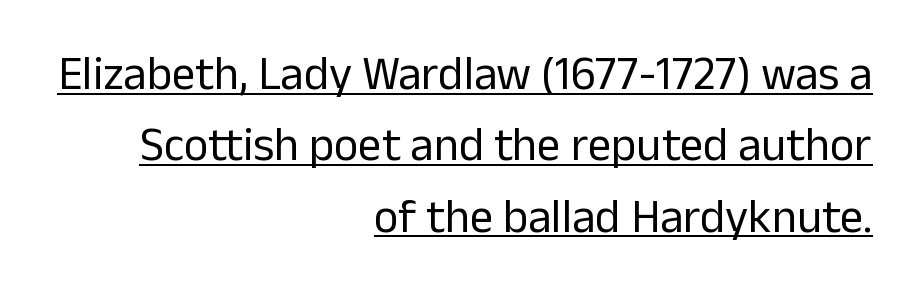
The image shows 47 px regular-weight sans-serif type, upright; set right-aligned, normal line spacing (1.52x), normal letter spacing, underlined; low stroke contrast and a medium x-height.
